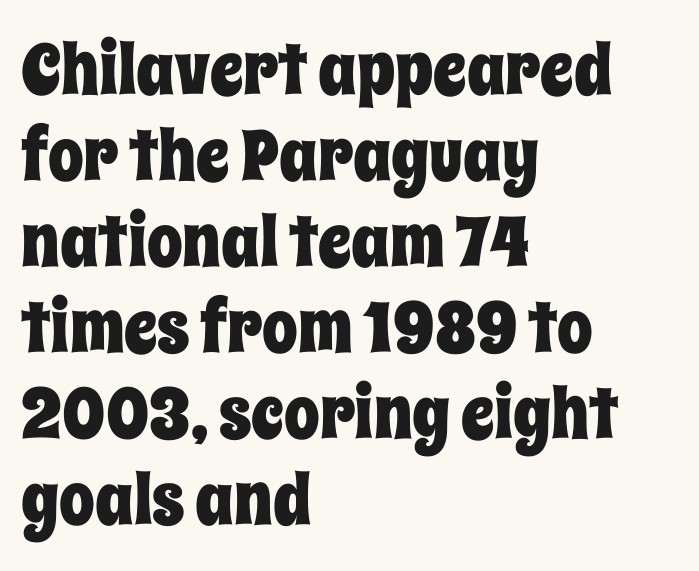
Honestly, the letter spacing is just normal — you wouldn't notice it. Posture: upright roman. The lines are quadded left. A typesetter would call this proportional, since set widths differ per character. The strip under each line holds only bare page.
